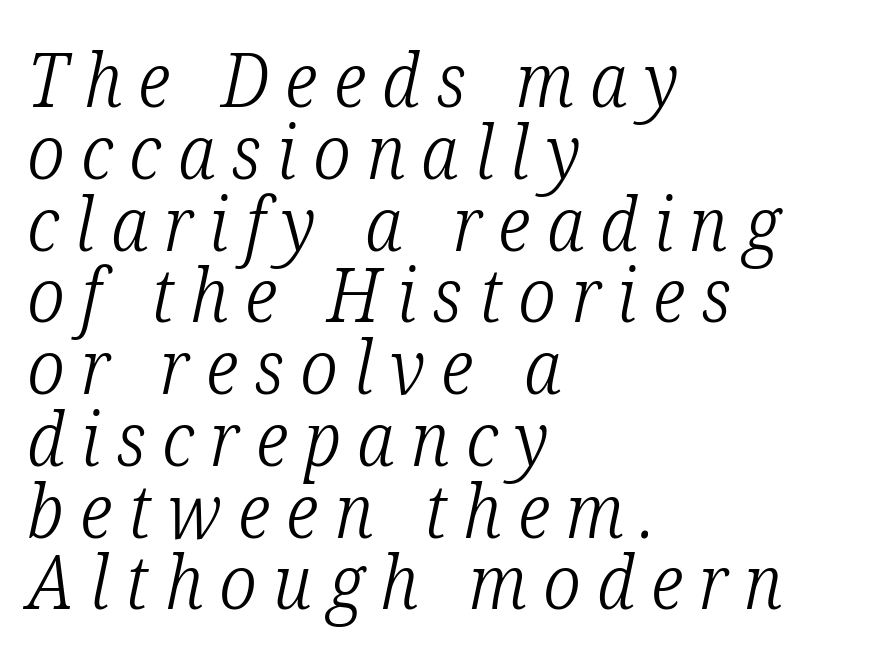
The baseline area is clear. What kind of face is this? One with serifs. The face used here has a pronounced slope to its letters. The setting favours the left margin, as ordinary paragraphs usually do. Spacing between characters has been opened up far beyond the box default. The passage shown is typed in a proportional face where columns would drift.
